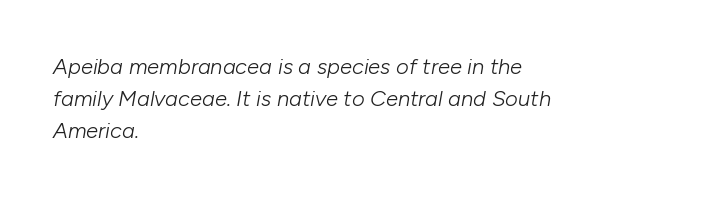
The image shows 22 px text type, italic (leaning right); set left-aligned, normal line spacing (1.46x), normal letter spacing, not underlined.
